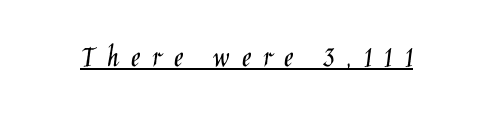
The image shows 32 px light, condensed sans-serif type; set unusually wide letter spacing (+0.37 em), underlined; low stroke contrast and a large x-height.
